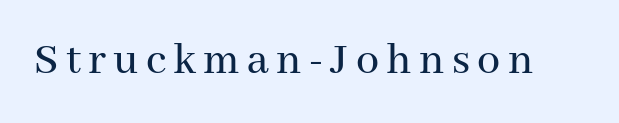
Q: Is the text italic (slanted)? A: No, it is upright.
Q: Is the typeface a serif or a sans-serif typeface? A: Serif.
Q: Is the text underlined? A: No.
Q: Width (condensed, normal, or wide)? A: Normal.
Q: Stroke contrast? A: Medium.
Q: x-height? A: Medium.
Q: Monospaced? A: No.
